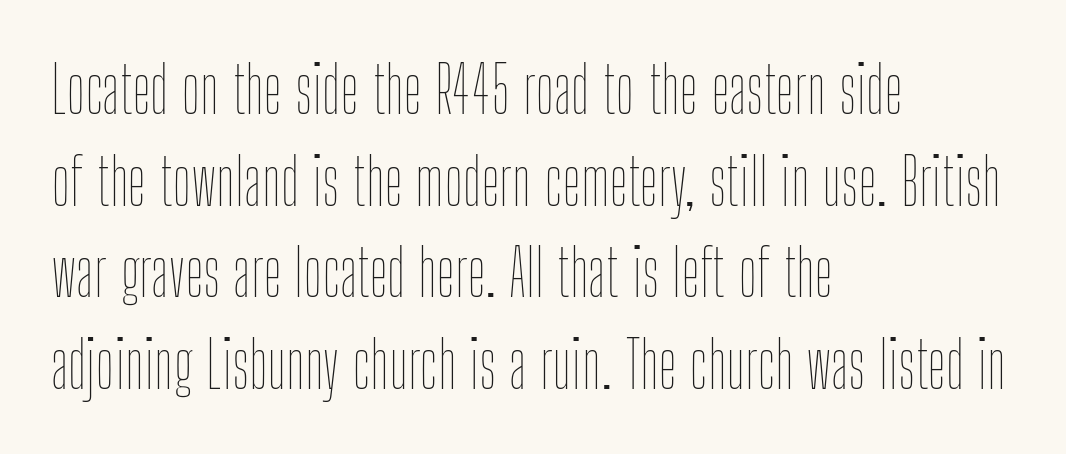
{"italic": "no", "bold": "no", "weight": "thin", "width": "condensed", "stroke_contrast": "low", "x_height": "medium", "monospaced": "no", "underline": "no", "align": "left", "line_spacing": "normal", "line_spacing_ratio": 1.43, "letter_spacing": "normal", "letter_spacing_em": 0.0, "glyph_px": 64}
